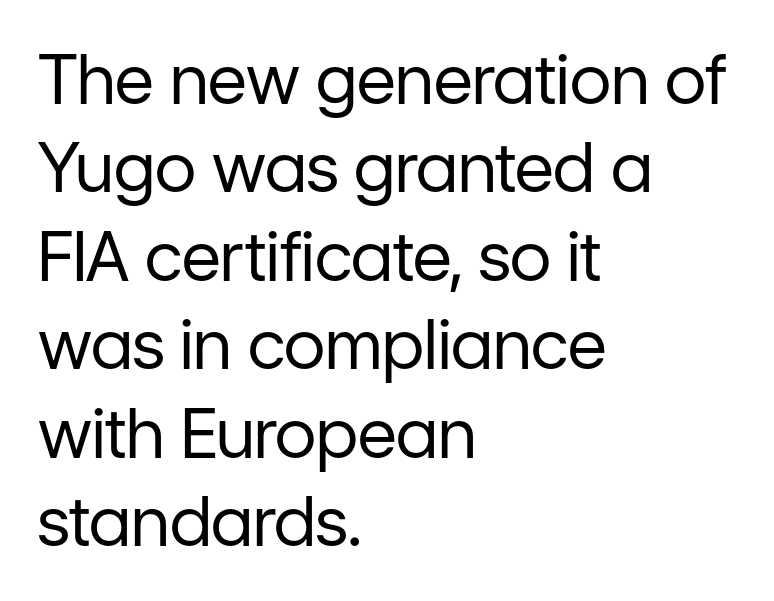
{"serif": "no", "italic": "no", "bold": "no", "weight": "regular", "width": "normal", "stroke_contrast": "low", "x_height": "medium", "monospaced": "no", "underline": "no", "align": "left", "line_spacing": "normal", "line_spacing_ratio": 1.3, "letter_spacing": "normal", "letter_spacing_em": 0.0, "glyph_px": 68}
